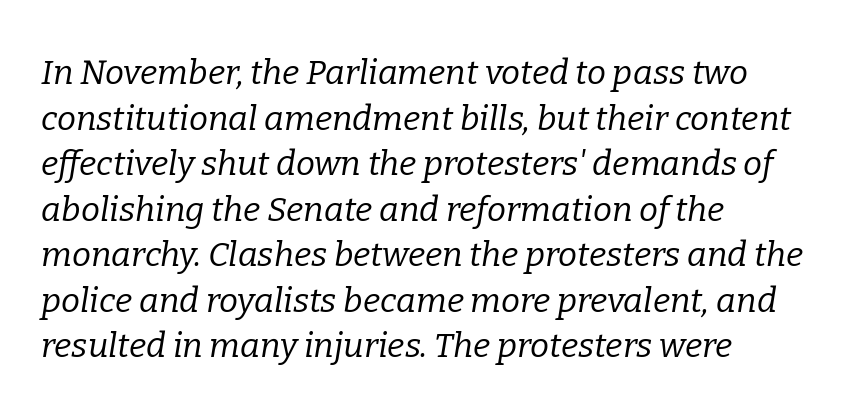
Weight: in the light-to-regular range. The letters advance in unequal steps, a hallmark of proportional type. This is oblique type, the kind used for emphasis or titles. Standard letterfit; no display-style spreading of the glyphs. The zone under the glyphs is completely vacant.
